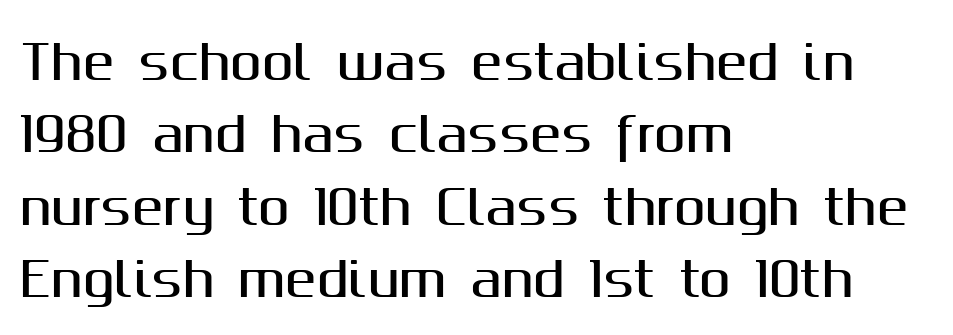
{"serif": "no", "italic": "no", "width": "normal", "stroke_contrast": "medium", "x_height": "medium", "monospaced": "no", "underline": "no", "align": "left", "line_spacing": "normal", "line_spacing_ratio": 1.54, "letter_spacing": "normal", "letter_spacing_em": 0.0, "glyph_px": 47}
